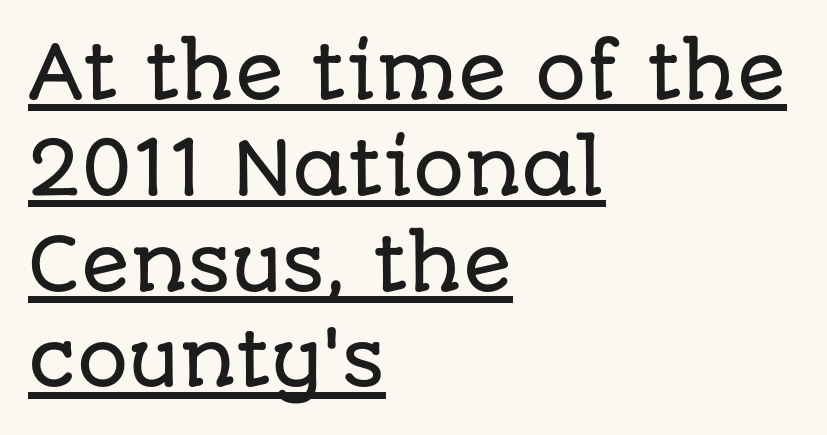
The font family rendered here belongs to the sans-serif group. Ordinary non-slanted type is in use. Students, observe the line beneath the letters — that is underlining. The line texture is even and compact thanks to regular tracking. Varying glyph widths throughout — classic text-font behaviour.
